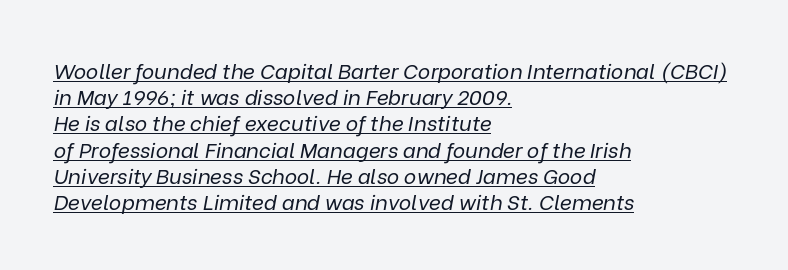
{"italic": "yes", "lean": "right", "slant_degrees": 9, "bold": "no", "underline": "yes", "align": "left", "line_spacing": "normal", "line_spacing_ratio": 1.25, "letter_spacing": "normal", "letter_spacing_em": 0.0, "glyph_px": 21}
